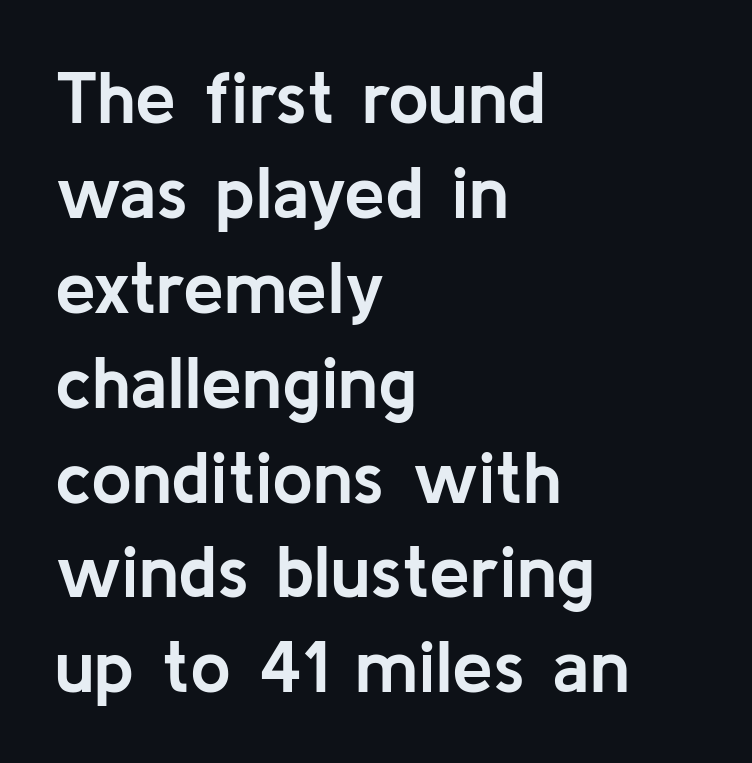
The image shows 73 px semibold sans-serif type, upright; set left-aligned, normal line spacing (1.3x), normal letter spacing, not underlined; low stroke contrast and a medium x-height.
